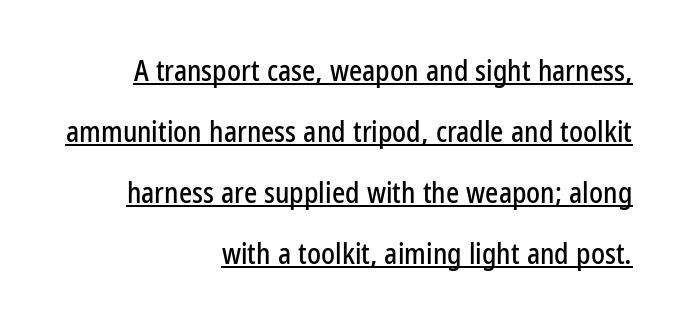
Q: Is the text italic (slanted)? A: No, it is upright.
Q: Is the typeface a serif or a sans-serif typeface? A: Sans-serif.
Q: Is the text underlined? A: Yes.
Q: How is the paragraph aligned? A: Right-aligned.
Q: Is the spacing between letters normal or unusually wide? A: Normal.
Q: Is the spacing between lines tight, normal or loose? A: Loose.
Q: Width (condensed, normal, or wide)? A: Condensed.
Q: Stroke contrast? A: Low.
Q: x-height? A: Medium.
Q: Monospaced? A: No.
